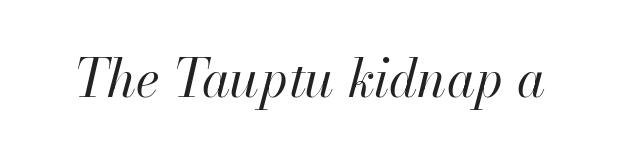
{"italic": "yes", "lean": "right", "slant_degrees": 13, "bold": "no", "weight": "regular", "width": "normal", "stroke_contrast": "high", "x_height": "small", "monospaced": "no", "underline": "no", "letter_spacing": "normal", "letter_spacing_em": 0.0, "glyph_px": 52}
